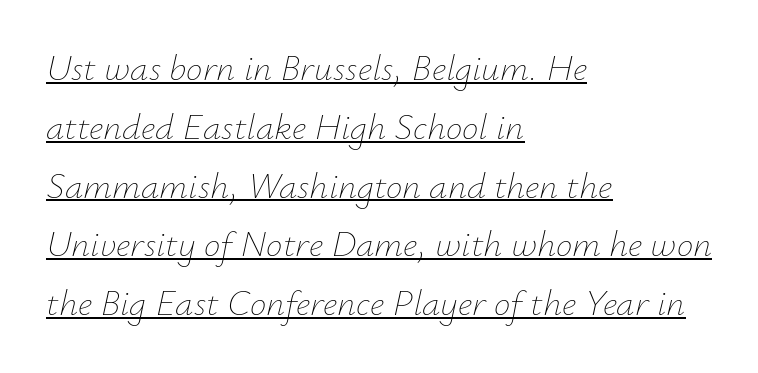
The image shows 37 px thin type, italic (leaning right); set left-aligned, normal line spacing (1.59x), normal letter spacing, underlined; low stroke contrast and a small x-height.
